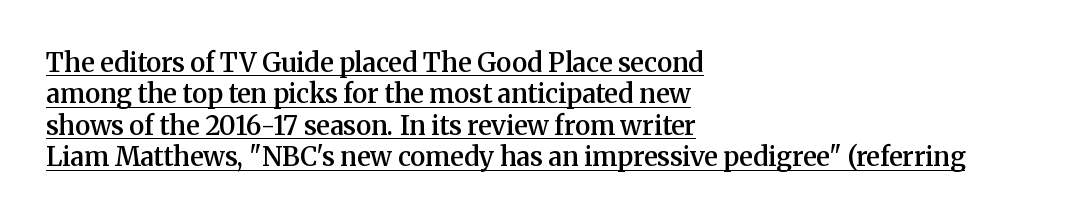
Q: Is the text bold? A: Semi-bold.
Q: Is the text italic (slanted)? A: No, it is upright.
Q: Is the text underlined? A: Yes.
Q: How is the paragraph aligned? A: Left-aligned.
Q: Is the spacing between letters normal or unusually wide? A: Normal.
